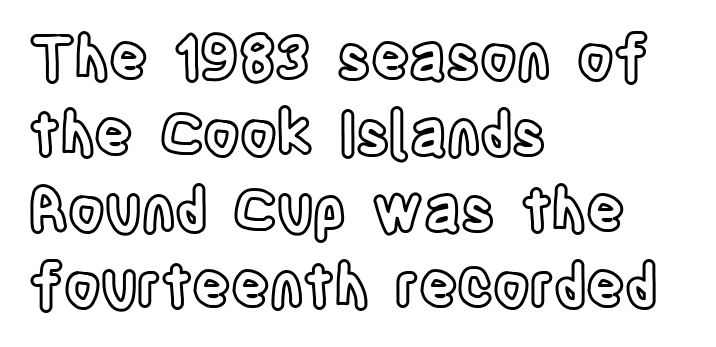
The image shows 59 px condensed type, upright; set left-aligned, normal line spacing (1.29x), normal letter spacing, not underlined; a large x-height.
